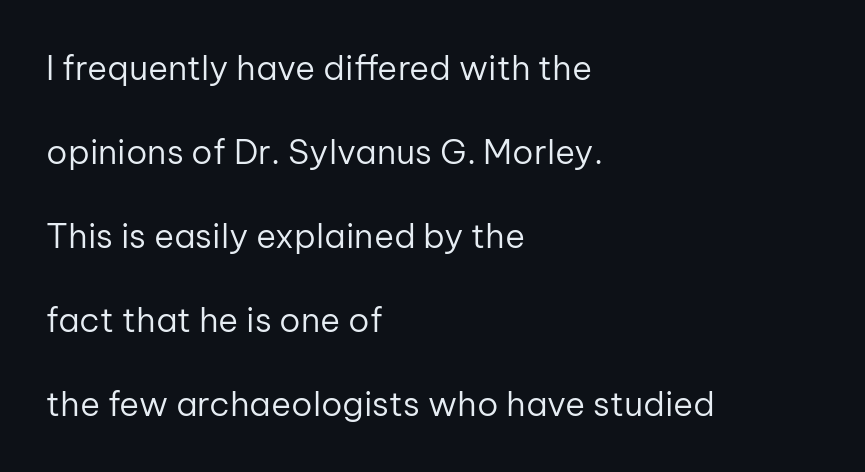
The image shows 34 px regular-weight sans-serif type, upright; set left-aligned, loose line spacing (2.47x), normal letter spacing, not underlined; low stroke contrast and a medium x-height.
